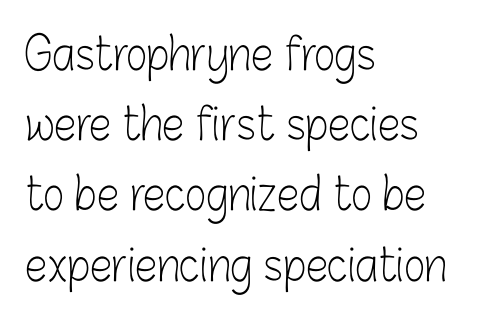
Q: Is the text bold? A: No.
Q: Is the text italic (slanted)? A: No, it is upright.
Q: Is the typeface a serif or a sans-serif typeface? A: Sans-serif.
Q: Is the text underlined? A: No.
Q: How is the paragraph aligned? A: Left-aligned.
Q: Is the spacing between letters normal or unusually wide? A: Normal.
Q: Is the spacing between lines tight, normal or loose? A: Normal.
Q: Width (condensed, normal, or wide)? A: Condensed.
Q: Stroke contrast? A: Low.
Q: x-height? A: Medium.
Q: Monospaced? A: No.
